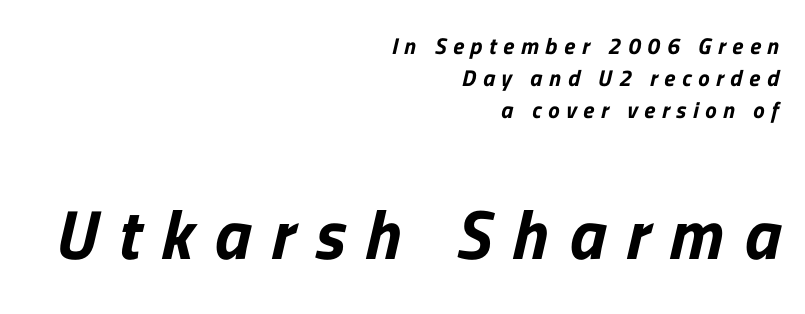
The image shows 70 px sans-serif type; set right-aligned, normal line spacing (1.39x), unusually wide letter spacing (+0.29 em), not underlined; the second (bottom) block is 3.04x larger; low stroke contrast and a medium x-height.
